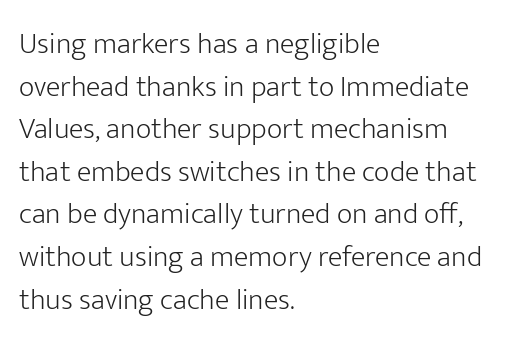
Q: Is the text bold? A: No.
Q: Is the text italic (slanted)? A: No, it is upright.
Q: Is the typeface a serif or a sans-serif typeface? A: Sans-serif.
Q: Is the text underlined? A: No.
Q: How is the paragraph aligned? A: Left-aligned.
Q: Is the spacing between letters normal or unusually wide? A: Normal.
Q: Is the spacing between lines tight, normal or loose? A: Normal.
Q: Width (condensed, normal, or wide)? A: Normal.
Q: Stroke contrast? A: Low.
Q: x-height? A: Medium.
Q: Monospaced? A: No.
